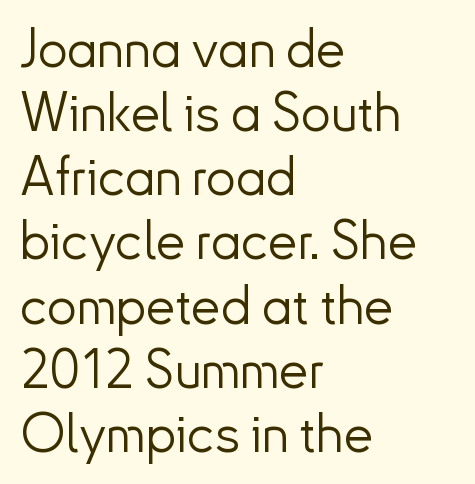
A light-to-regular cut is what we see here. Short note: letters normally spaced. Nope, not italic — everything's standing straight. Is this a sans? Yes — the strokes have no serifs. Here the designer chose a conventional face with non-uniform glyph widths. Quick note: underline off.
